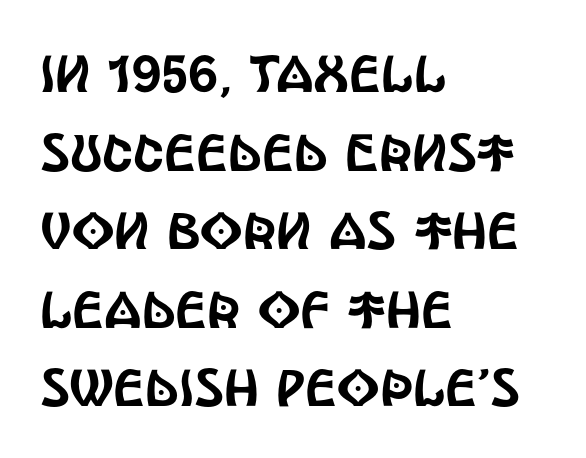
Q: Is the text italic (slanted)? A: No, it is upright.
Q: Is the typeface a serif or a sans-serif typeface? A: Sans-serif.
Q: Is the text underlined? A: No.
Q: How is the paragraph aligned? A: Left-aligned.
Q: Is the spacing between letters normal or unusually wide? A: Normal.
Q: Is the spacing between lines tight, normal or loose? A: Normal.
Q: Width (condensed, normal, or wide)? A: Condensed.
Q: x-height? A: Large.
Q: Monospaced? A: No.
